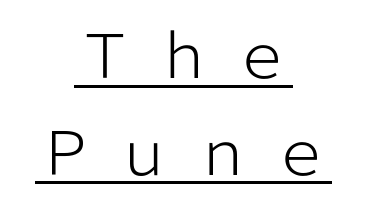
Q: Is the text bold? A: No.
Q: Is the text italic (slanted)? A: No, it is upright.
Q: Is the typeface a serif or a sans-serif typeface? A: Sans-serif.
Q: Is the text underlined? A: Yes.
Q: How is the paragraph aligned? A: Centered.
Q: Is the spacing between letters normal or unusually wide? A: Unusually wide.
Q: Is the spacing between lines tight, normal or loose? A: Normal.
Q: Width (condensed, normal, or wide)? A: Normal.
Q: Stroke contrast? A: Low.
Q: x-height? A: Medium.
Q: Monospaced? A: No.
